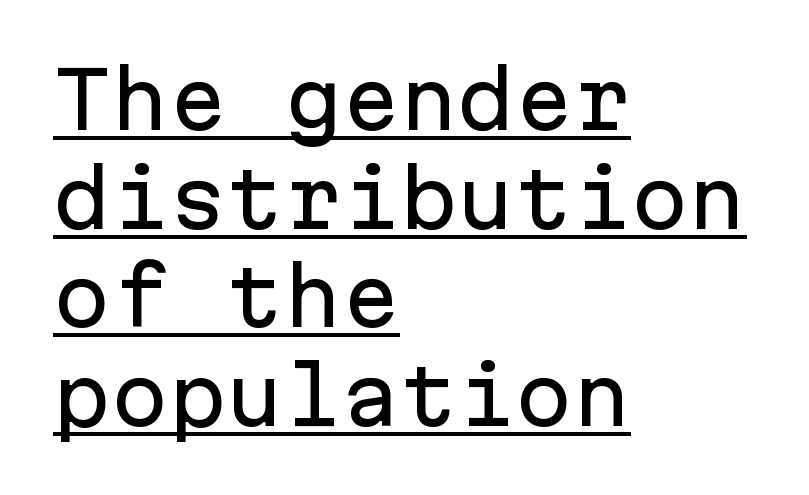
The image shows 77 px sans-serif type, upright, monospaced; set left-aligned, normal line spacing (1.28x), normal letter spacing, underlined; low stroke contrast and a medium x-height.
